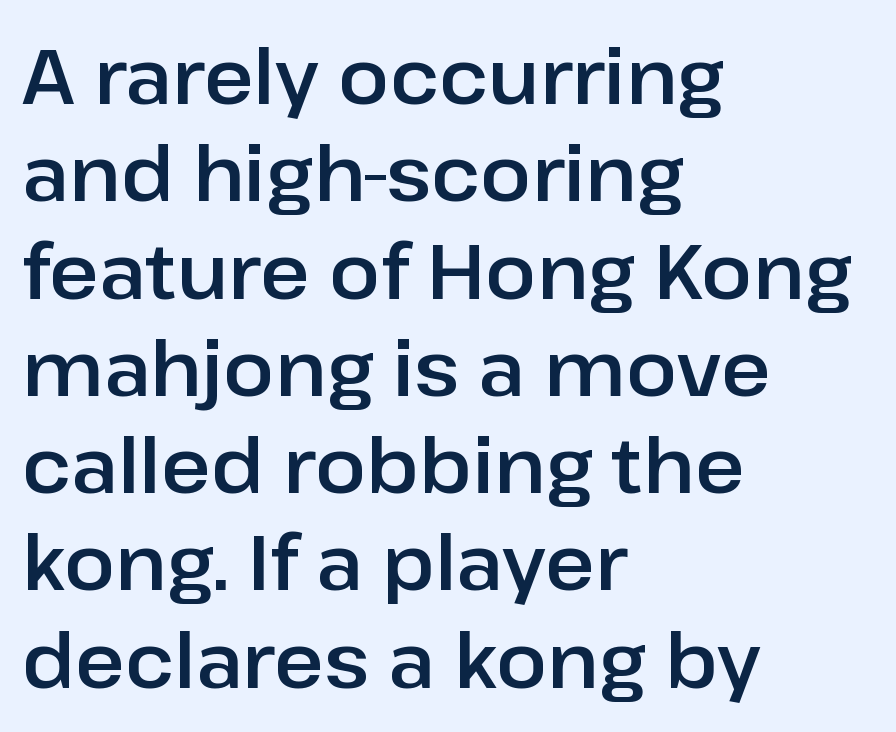
{"serif": "no", "italic": "no", "width": "normal", "stroke_contrast": "low", "x_height": "medium", "monospaced": "no", "underline": "no", "align": "left", "line_spacing": "normal", "line_spacing_ratio": 1.28, "letter_spacing": "normal", "letter_spacing_em": 0.0, "glyph_px": 76}
